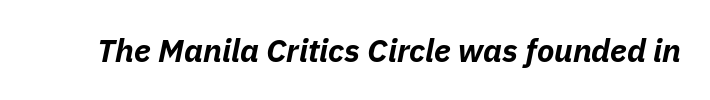
{"italic": "yes", "lean": "right", "slant_degrees": 11, "bold": "yes", "weight": "bold", "width": "normal", "stroke_contrast": "low", "x_height": "medium", "monospaced": "no", "underline": "no", "letter_spacing": "normal", "letter_spacing_em": 0.0, "glyph_px": 32}
